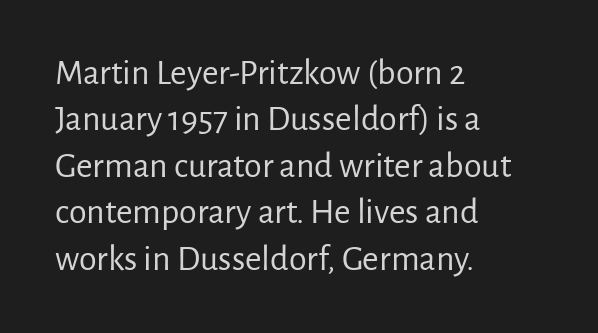
Q: Is the text bold? A: No.
Q: Is the text italic (slanted)? A: No, it is upright.
Q: Is the typeface a serif or a sans-serif typeface? A: Sans-serif.
Q: Is the text underlined? A: No.
Q: How is the paragraph aligned? A: Left-aligned.
Q: Is the spacing between letters normal or unusually wide? A: Normal.
Q: Is the spacing between lines tight, normal or loose? A: Normal.
Q: Width (condensed, normal, or wide)? A: Normal.
Q: Stroke contrast? A: Low.
Q: x-height? A: Medium.
Q: Monospaced? A: No.
